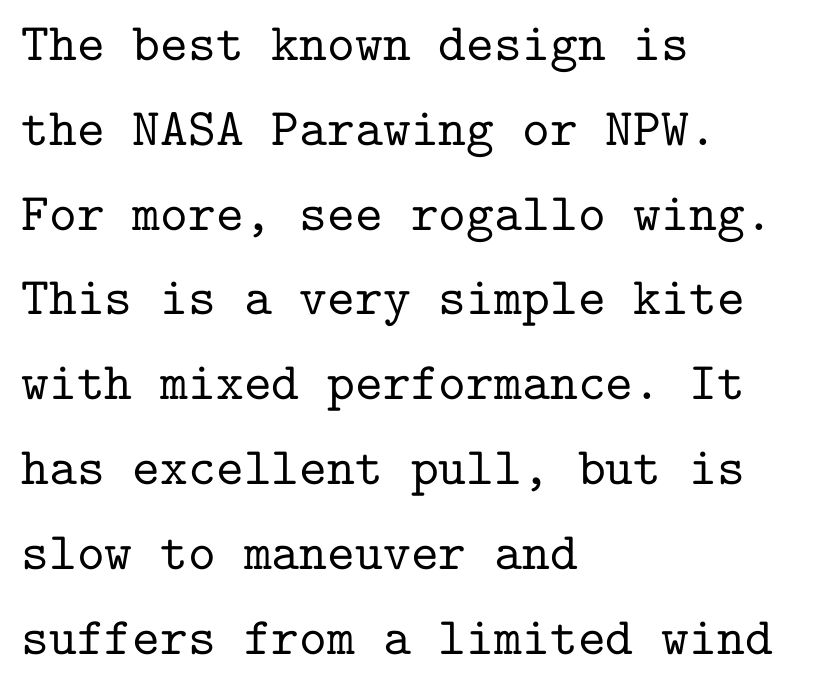
{"serif": "yes", "italic": "no", "width": "normal", "stroke_contrast": "low", "x_height": "medium", "monospaced": "yes", "underline": "no", "align": "left", "line_spacing": "normal", "line_spacing_ratio": 1.6, "letter_spacing": "normal", "letter_spacing_em": 0.0, "glyph_px": 53}
